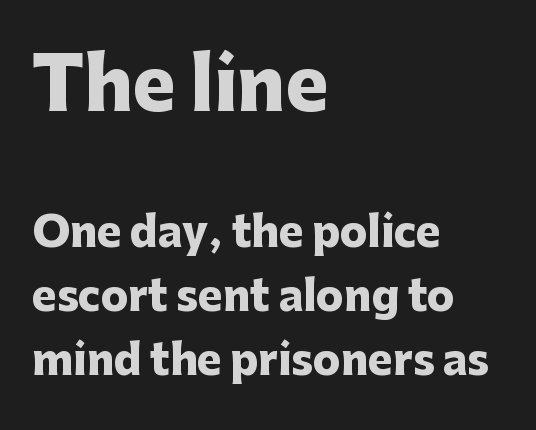
Notice how the stems are strictly vertical — no italics here. The setting favours the left margin, as ordinary paragraphs usually do. Here the designer chose a conventional face with non-uniform glyph widths. In terms of weight, the rendering is a true, heavy bold.
